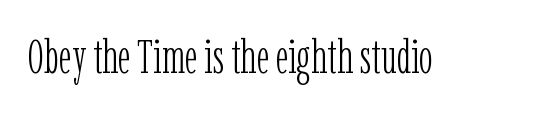
Honestly, there is no underline to notice here at all. Ink coverage per letter is moderate at most. The letters stand upright; this is a roman face. Spacing between characters is what you'd get straight out of the box.
